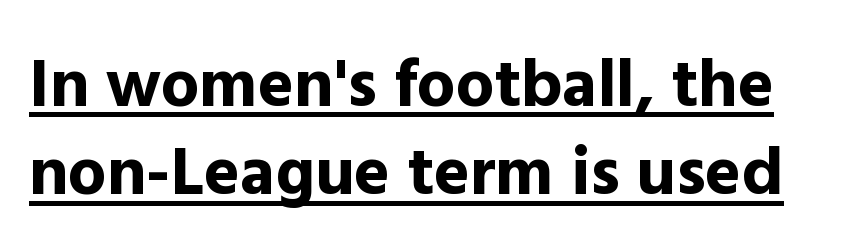
This sample carries an underscore along the baseline area. Weight: bold. Check where the strokes stop: nothing finishes them off — pure sans. The face used here is rendered with its standard letterfit. Do the characters align in a grid? No, the font is proportional. The designer left line spacing at the default.
